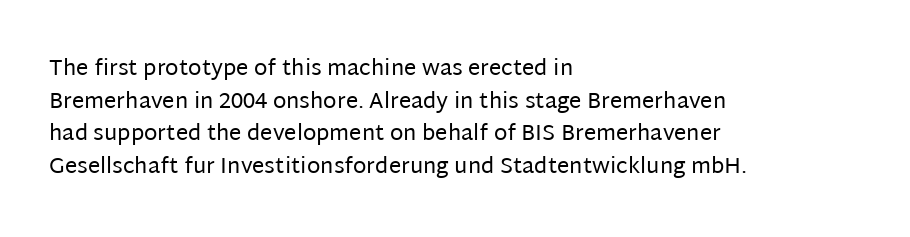
Q: Is the text bold? A: No.
Q: Is the text italic (slanted)? A: No, it is upright.
Q: Is the text underlined? A: No.
Q: How is the paragraph aligned? A: Left-aligned.
Q: Is the spacing between letters normal or unusually wide? A: Normal.
Q: Is the spacing between lines tight, normal or loose? A: Normal.
